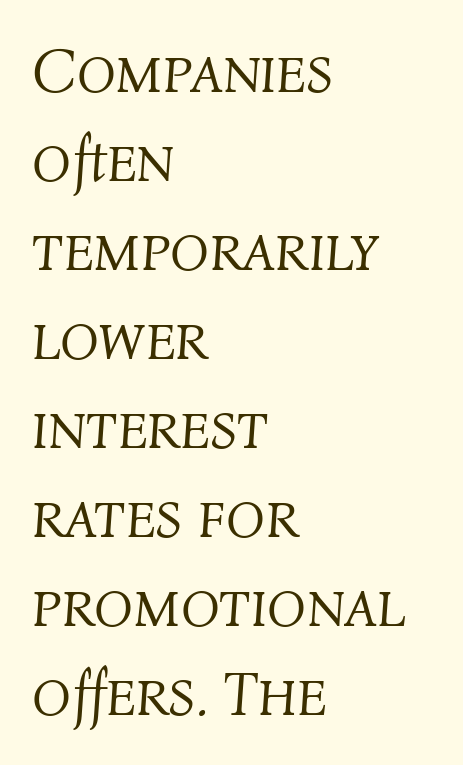
The space between consecutive lines is moderate. These lines are rendered in a variable-pitch font. The passage shown is not bold in any degree. A typesetter would call this zero additional tracking. The compositor pushed each line to the left boundary. It's the slanting kind of type.
